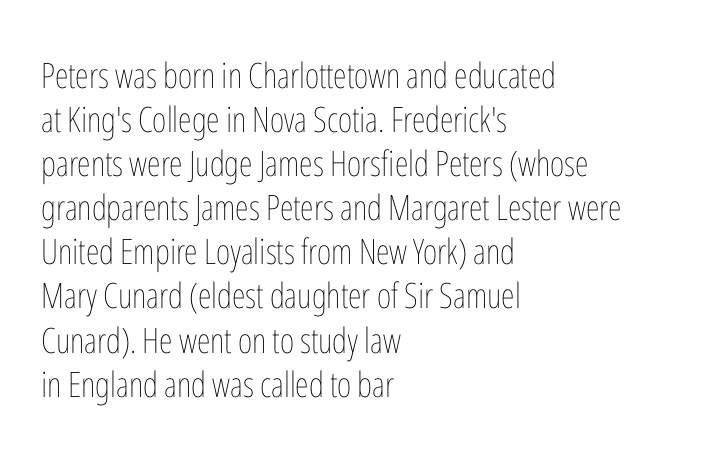
Characters follow at the spacing the type designer built in. Short and long lines alike share a common starting point at left. These lines were composed using upright roman letters. Unmarked baselines from the first word to the last. Regarding leading, the lines here are spaced in the standard way.
